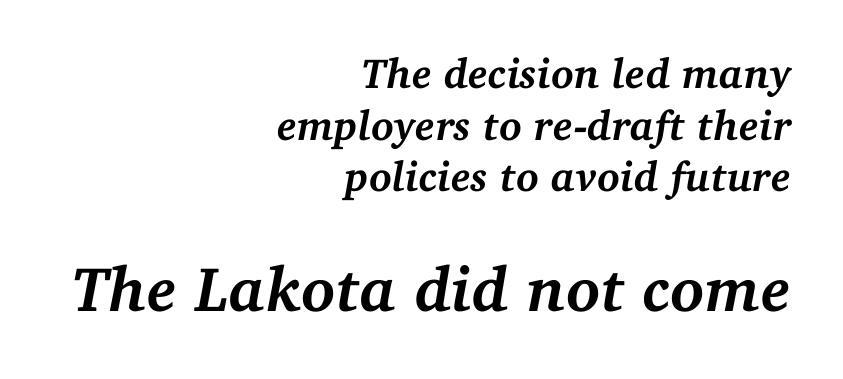
Q: Is the text bold? A: Yes.
Q: Is the text italic (slanted)? A: Yes, it leans right by about 11 degrees.
Q: Is the typeface a serif or a sans-serif typeface? A: Serif.
Q: Is the text underlined? A: No.
Q: How is the paragraph aligned? A: Right-aligned.
Q: Is the spacing between letters normal or unusually wide? A: Normal.
Q: Which block of text is set in a larger size, the first (top) or the second (bottom)? A: The second (bottom) one.
Q: Width (condensed, normal, or wide)? A: Normal.
Q: Stroke contrast? A: Medium.
Q: x-height? A: Medium.
Q: Monospaced? A: No.
